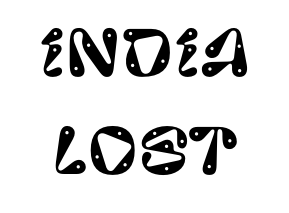
{"serif": "no", "width": "normal", "stroke_contrast": "low", "x_height": "large", "monospaced": "no", "underline": "no", "line_spacing": "normal", "line_spacing_ratio": 1.58, "letter_spacing": "normal", "letter_spacing_em": 0.0, "glyph_px": 62}
